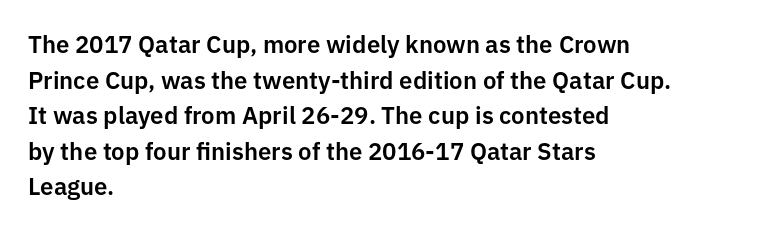
Q: Is the text italic (slanted)? A: No, it is upright.
Q: Is the text underlined? A: No.
Q: How is the paragraph aligned? A: Left-aligned.
Q: Is the spacing between letters normal or unusually wide? A: Normal.
Q: Is the spacing between lines tight, normal or loose? A: Normal.
